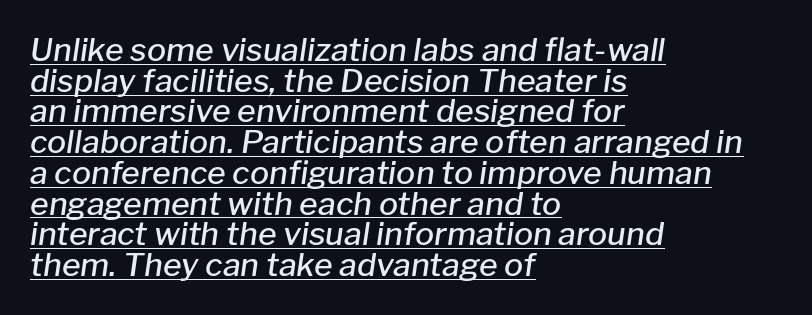
The image shows 32 px semibold type, italic (leaning right); set left-aligned, tight line spacing (0.96x), normal letter spacing, underlined; low stroke contrast and a medium x-height.
